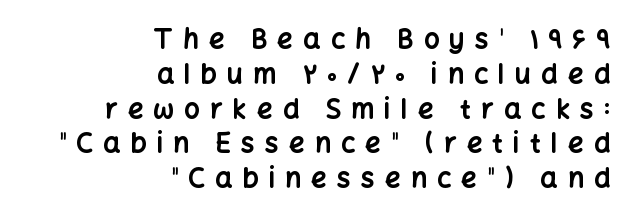
Display-style spreading of the glyphs; the letterfit is very open. The baseline area is clear. Designer's note — italics off, roman on. Students, this is bold: see how much ink each stroke carries.
